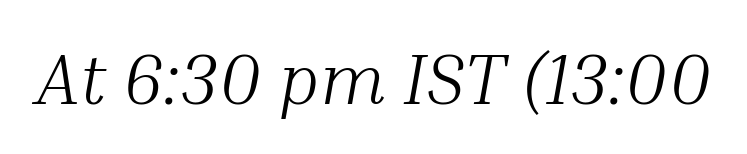
These glyphs show unthickened strokes, regular width or finer. This sample has the flowing, uneven cadence of proportional lettering. The type is set solid horizontally, with unmodified tracking. Little horizontal feet cap the strokes, marking this as serif type. The text carries the slant typical of an italic or oblique font.
